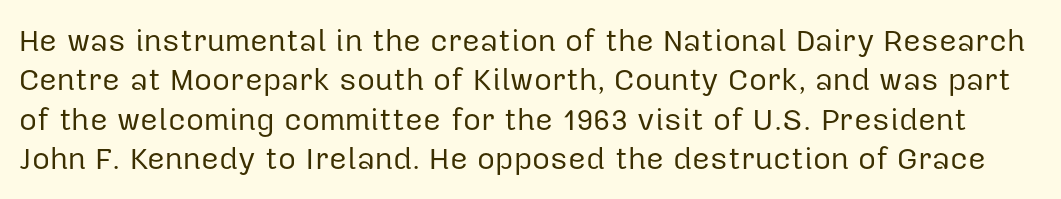
Q: Is the text bold? A: No.
Q: Is the text italic (slanted)? A: No, it is upright.
Q: Is the typeface a serif or a sans-serif typeface? A: Sans-serif.
Q: Is the text underlined? A: No.
Q: Is the spacing between letters normal or unusually wide? A: Normal.
Q: Is the spacing between lines tight, normal or loose? A: Normal.
Q: Width (condensed, normal, or wide)? A: Normal.
Q: Stroke contrast? A: Low.
Q: x-height? A: Medium.
Q: Monospaced? A: No.
